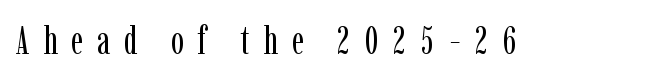
Each row of text sits above clean, open space. These lines are rendered in a variable-pitch font. Do the letters lean? They stand straight. Each word looks stretched out because of the extra space between its letters. The font sits on the lighter half of the weight spectrum, regular included.
